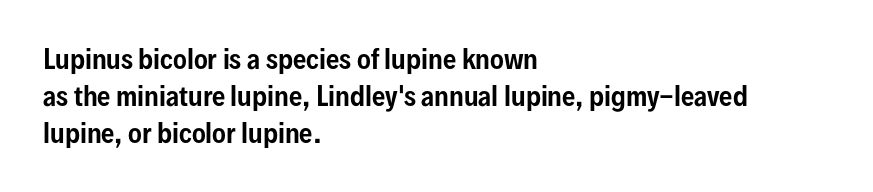
Inter-character spacing is left at the font's built-in metrics. Bare-footed words on every line. Every stem runs plumb, perpendicular to the baseline. Line spacing here is normal. Every row of glyphs begins at an identical x-position on the left.
